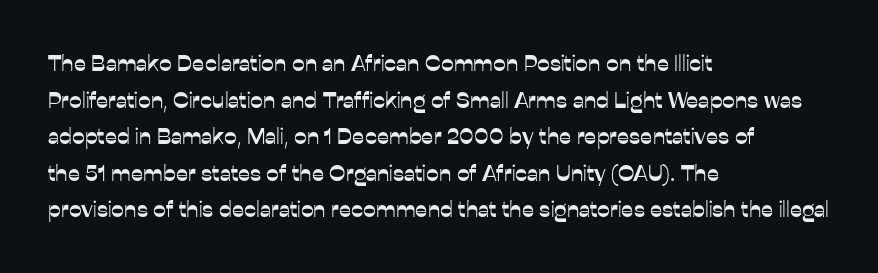
Rendered with straight, roman letterforms. Notice how the passage keeps a crisp vertical edge on the left only. A typesetter would call this leading conventional body-copy spacing. Is the letter spacing exaggerated? No — it looks like the ordinary default.
